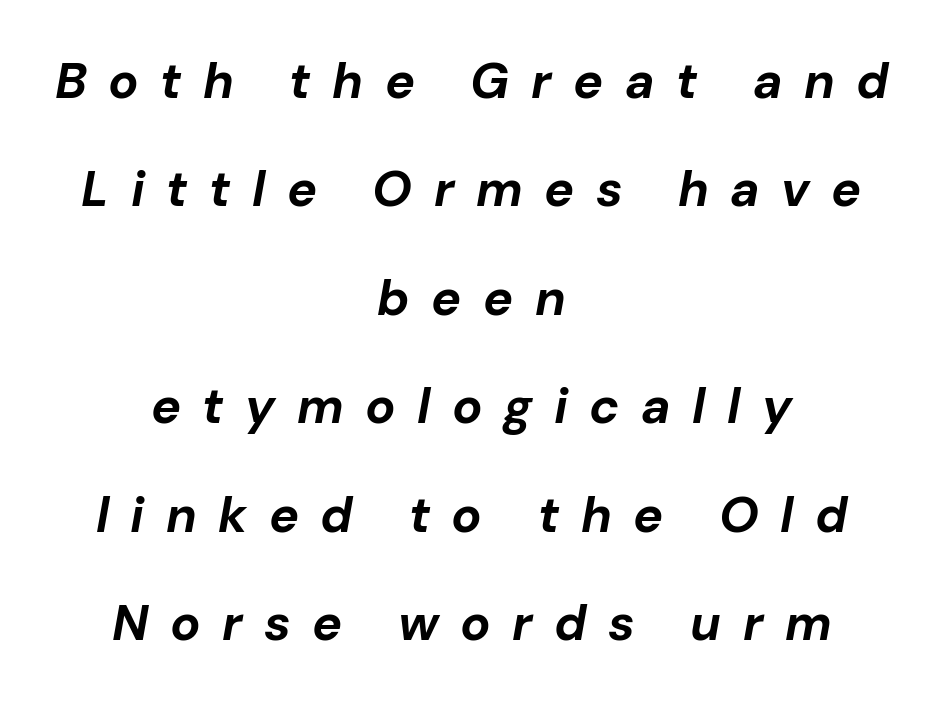
The image shows 50 px bold type, italic (leaning right); set centered, loose line spacing (2.17x), unusually wide letter spacing (+0.43 em), not underlined; low stroke contrast and a medium x-height.
